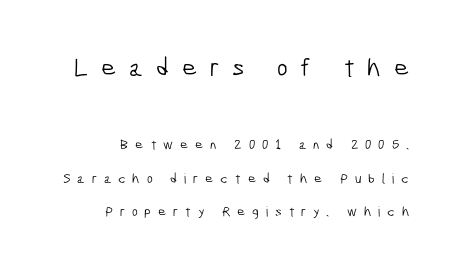
The image shows 26 px text type; set loose line spacing (2.37x), unusually wide letter spacing (+0.49 em), not underlined; the first (top) block is 1.86x larger.
